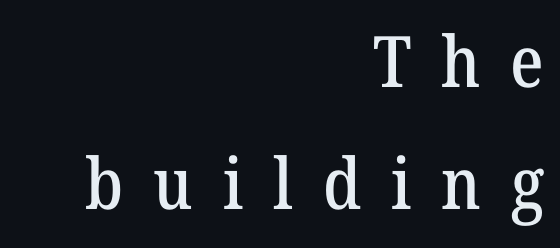
The image shows 71 px serif type, upright; set right-aligned, line spacing 1.72x, unusually wide letter spacing (+0.42 em), not underlined; medium stroke contrast and a medium x-height.
